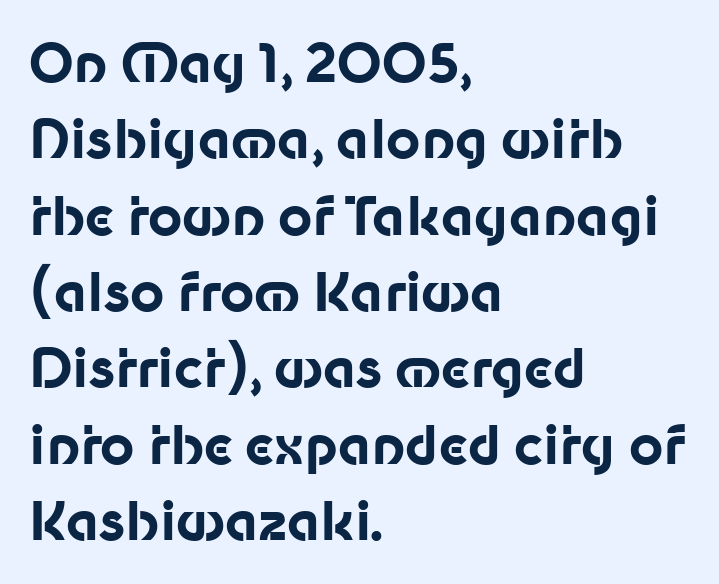
In terms of leading, this rendering sits right in the middle. Every character sits straight up, as roman type does. The font is running at its bold setting. The rendering uses natural spacing where letterforms have individual widths.
